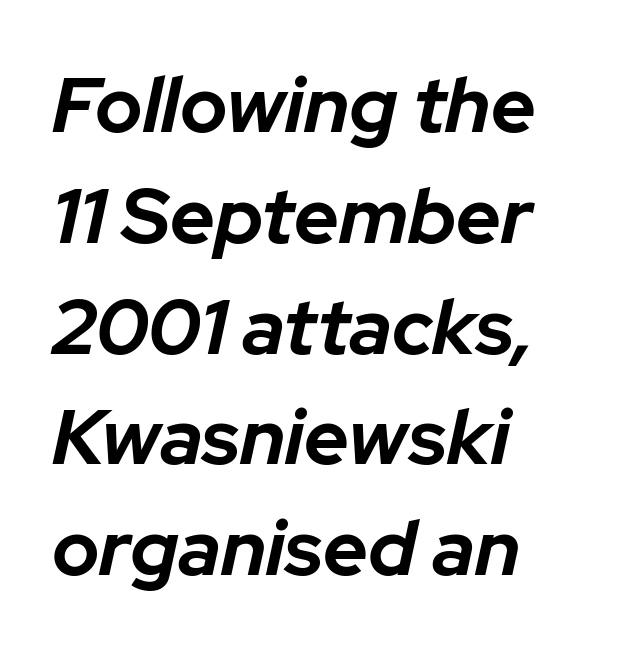
{"italic": "yes", "lean": "right", "slant_degrees": 12, "bold": "yes", "weight": "bold", "width": "normal", "stroke_contrast": "low", "x_height": "medium", "monospaced": "no", "underline": "no", "align": "left", "line_spacing": "normal", "line_spacing_ratio": 1.42, "letter_spacing": "normal", "letter_spacing_em": 0.0, "glyph_px": 78}
